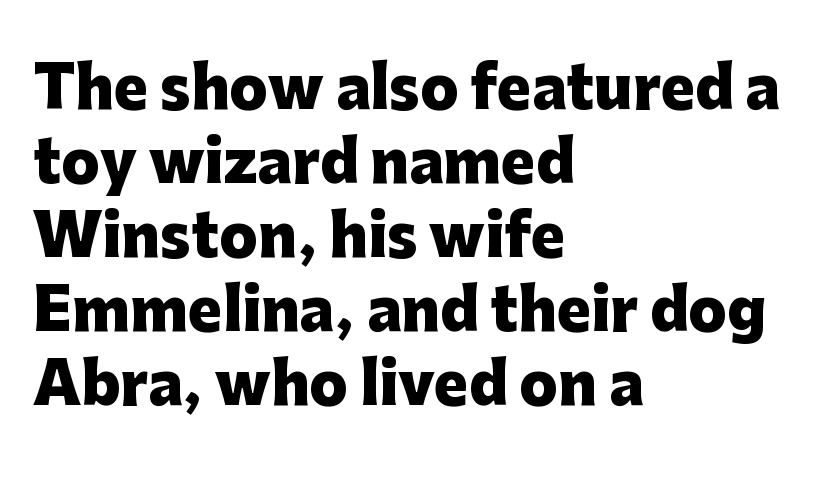
Typesetter's note: full bold, strokes at maximum text heaviness. Descender tails drop into unmarked territory. Posture: vertical. Each letter keeps its own natural width here, so spacing adapts to shape. The designer left line spacing at the default.
